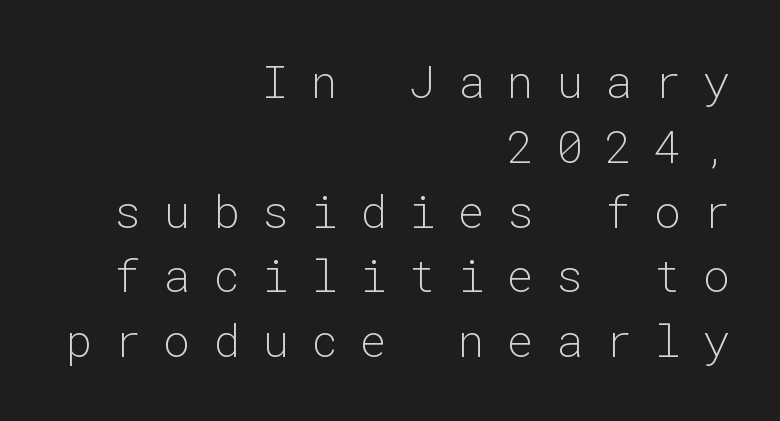
Q: Is the text bold? A: No.
Q: Is the text italic (slanted)? A: No, it is upright.
Q: Is the typeface a serif or a sans-serif typeface? A: Sans-serif.
Q: Is the text underlined? A: No.
Q: How is the paragraph aligned? A: Right-aligned.
Q: Is the spacing between letters normal or unusually wide? A: Unusually wide.
Q: Is the spacing between lines tight, normal or loose? A: Normal.
Q: Width (condensed, normal, or wide)? A: Normal.
Q: Stroke contrast? A: Low.
Q: x-height? A: Medium.
Q: Monospaced? A: Yes.
